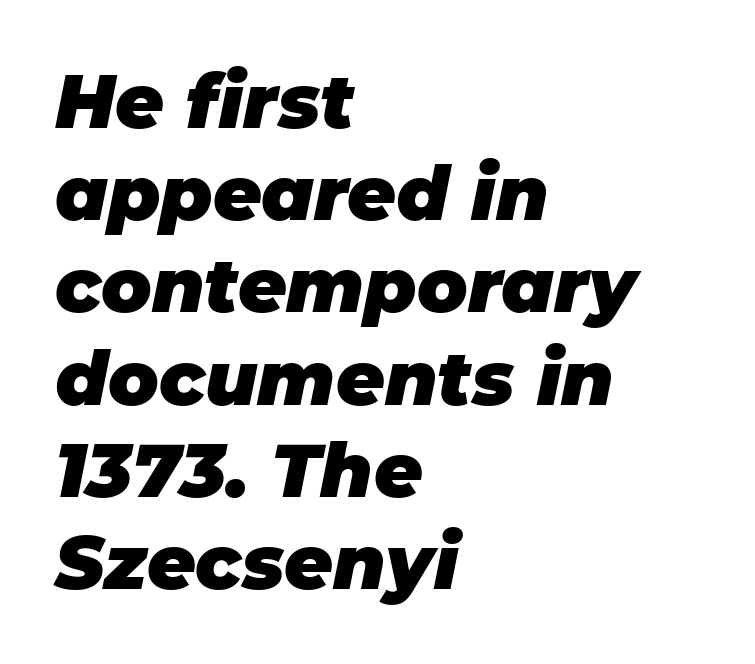
Check the space under the baseline: it is left empty. Nobody touched the tracking dial on this one. This sample has the flowing, uneven cadence of proportional lettering. Slant detected: the letters are inclined. The glyphs have the mass of a bold cut.
